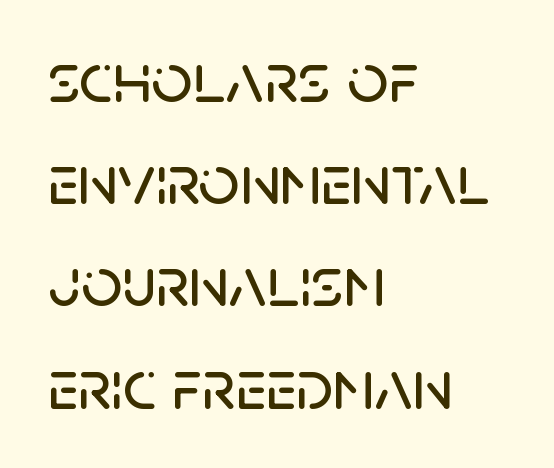
{"serif": "no", "italic": "no", "width": "normal", "stroke_contrast": "low", "x_height": "large", "monospaced": "no", "underline": "no", "align": "left", "line_spacing": "normal", "line_spacing_ratio": 1.42, "letter_spacing": "normal", "letter_spacing_em": 0.0, "glyph_px": 72}
